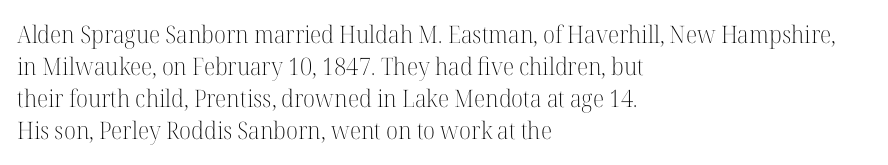
The image shows 24 px text type, upright; set left-aligned, normal line spacing (1.34x), normal letter spacing, not underlined.
